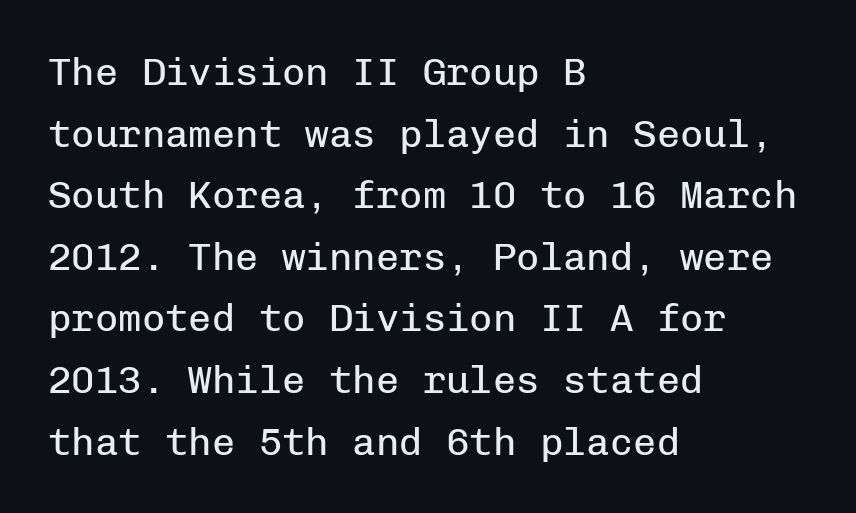
Q: Is the text bold? A: No.
Q: Is the text italic (slanted)? A: No, it is upright.
Q: Is the typeface a serif or a sans-serif typeface? A: Sans-serif.
Q: Is the text underlined? A: No.
Q: How is the paragraph aligned? A: Left-aligned.
Q: Is the spacing between letters normal or unusually wide? A: Normal.
Q: Is the spacing between lines tight, normal or loose? A: Normal.
Q: Width (condensed, normal, or wide)? A: Normal.
Q: Stroke contrast? A: Low.
Q: x-height? A: Medium.
Q: Monospaced? A: Yes.
